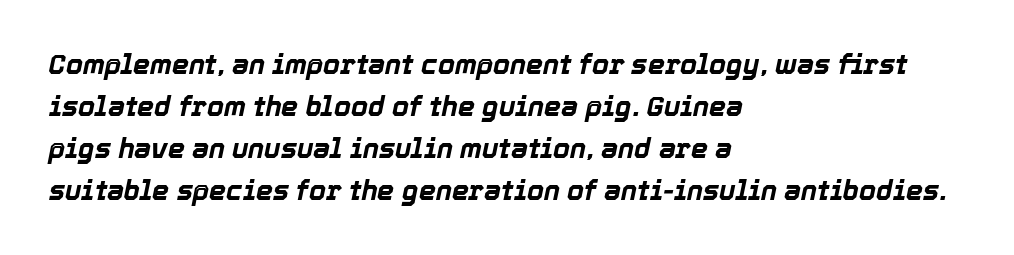
Q: Is the text bold? A: Yes.
Q: Is the text italic (slanted)? A: Yes, it leans right by about 12 degrees.
Q: Is the text underlined? A: No.
Q: How is the paragraph aligned? A: Left-aligned.
Q: Is the spacing between letters normal or unusually wide? A: Normal.
Q: Is the spacing between lines tight, normal or loose? A: Normal.
